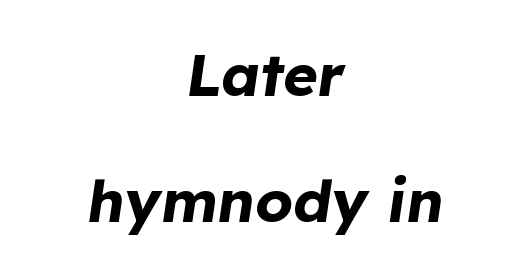
Teacher's note: observe the equal gaps on both sides — that is centered alignment. How would I describe the line gaps? Wide and relaxed. In terms of weight, the rendering is a true, heavy bold. Anything drawn beneath the words? Only blank space. You could call the tracking neutral — neither tight nor loose. The typography opts for an oblique posture over an upright one.
